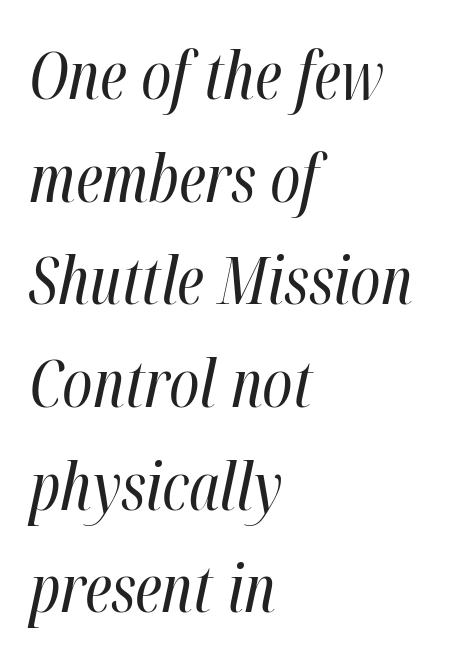
The image shows 65 px regular-weight, condensed type, italic (leaning right); set left-aligned, normal line spacing (1.58x), normal letter spacing, not underlined; high stroke contrast and a medium x-height.
